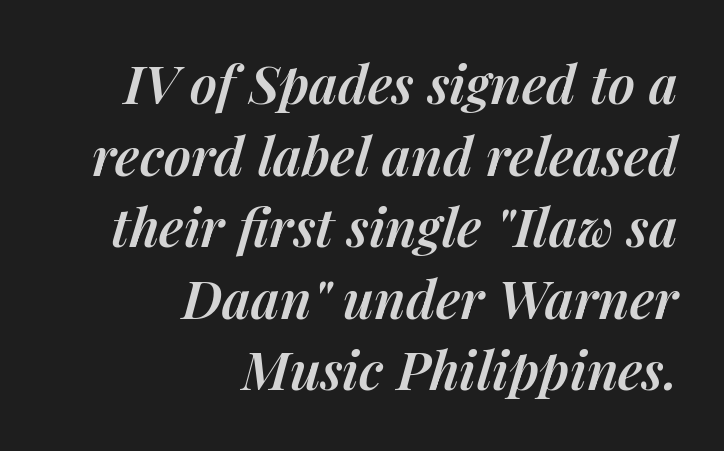
{"italic": "yes", "lean": "right", "slant_degrees": 14, "bold": "semi", "weight": "semibold", "width": "normal", "stroke_contrast": "medium", "x_height": "medium", "monospaced": "no", "underline": "no", "align": "right", "line_spacing": "normal", "line_spacing_ratio": 1.35, "letter_spacing": "normal", "letter_spacing_em": 0.0, "glyph_px": 53}
